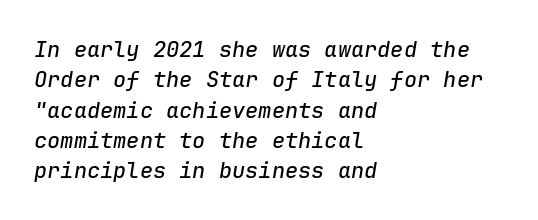
The image shows 22 px text type, italic (leaning right); set left-aligned, normal line spacing (1.38x), normal letter spacing, not underlined.
